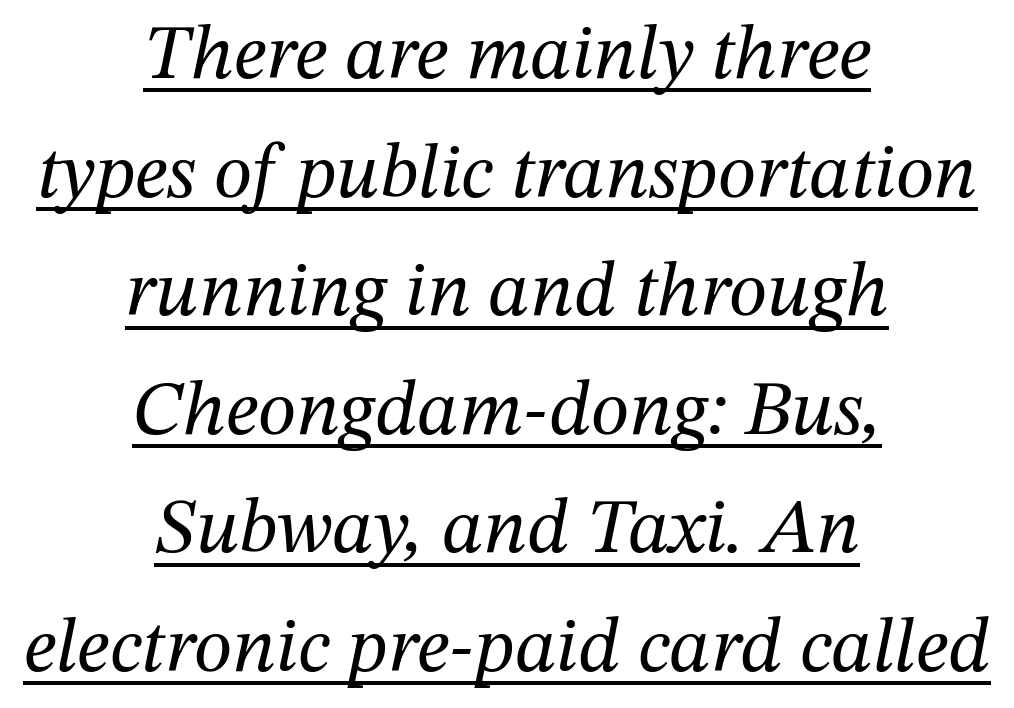
The image shows 78 px regular-weight serif type, italic (leaning right); set centered, normal line spacing (1.52x), normal letter spacing, underlined; medium stroke contrast and a medium x-height.
